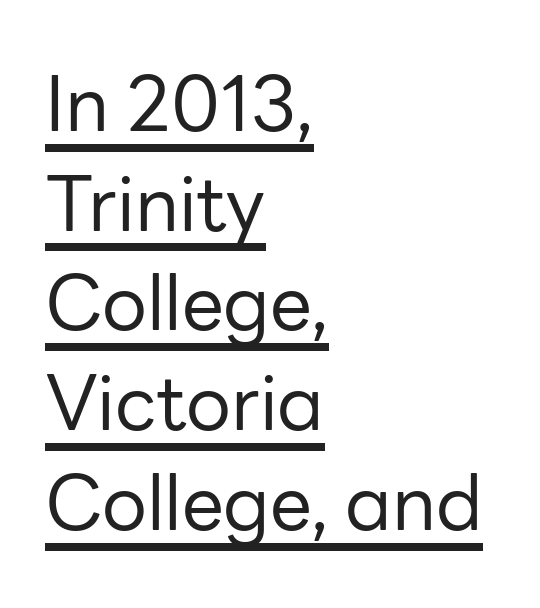
{"serif": "no", "italic": "no", "bold": "no", "weight": "regular", "width": "normal", "stroke_contrast": "low", "x_height": "medium", "monospaced": "no", "underline": "yes", "align": "left", "line_spacing": "normal", "line_spacing_ratio": 1.33, "letter_spacing": "normal", "letter_spacing_em": 0.0, "glyph_px": 75}
